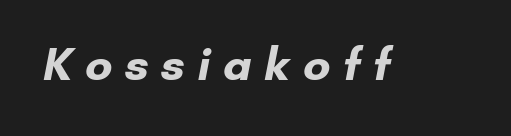
{"serif": "no", "bold": "yes", "weight": "bold", "width": "normal", "stroke_contrast": "low", "x_height": "small", "monospaced": "no", "underline": "no", "letter_spacing": "wide", "letter_spacing_em": 0.26, "glyph_px": 47}
